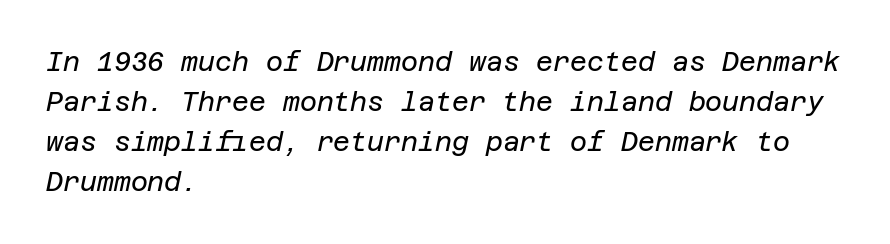
Q: Is the text bold? A: No.
Q: Is the text italic (slanted)? A: Yes, it leans right by about 12 degrees.
Q: Is the text underlined? A: No.
Q: How is the paragraph aligned? A: Left-aligned.
Q: Is the spacing between letters normal or unusually wide? A: Normal.
Q: Is the spacing between lines tight, normal or loose? A: Normal.
